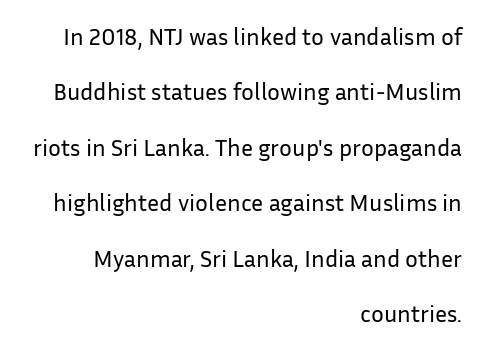
{"italic": "no", "bold": "no", "underline": "no", "align": "right", "line_spacing": "loose", "line_spacing_ratio": 2.31, "letter_spacing": "normal", "letter_spacing_em": 0.0, "glyph_px": 24}
